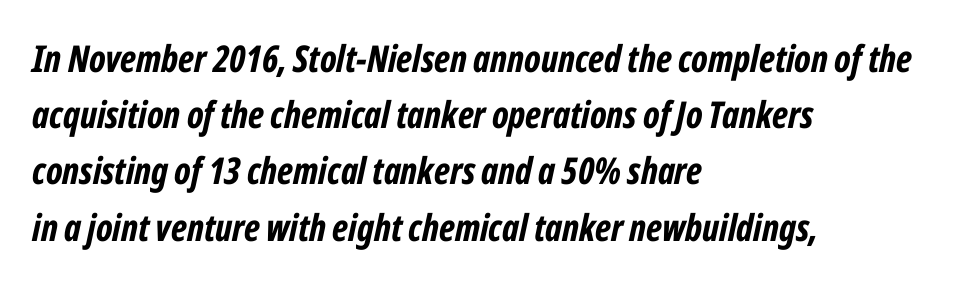
{"italic": "yes", "lean": "right", "slant_degrees": 12, "bold": "yes", "weight": "bold", "width": "condensed", "stroke_contrast": "low", "x_height": "medium", "monospaced": "no", "underline": "no", "align": "left", "line_spacing": "normal", "line_spacing_ratio": 1.52, "letter_spacing": "normal", "letter_spacing_em": 0.0, "glyph_px": 37}
